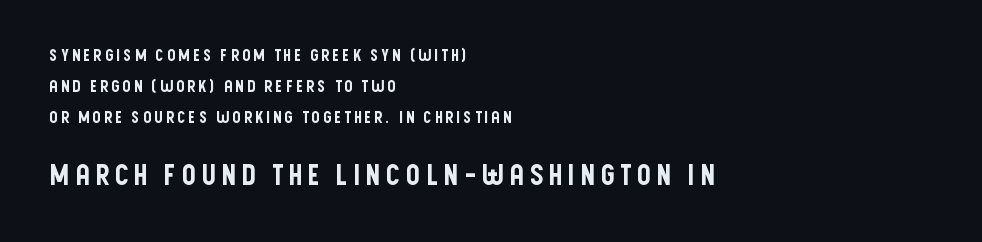
The image shows 28 px condensed sans-serif type, upright; set left-aligned, loose line spacing (1.93x), not underlined; the second (bottom) block is 1.75x larger; low stroke contrast and a large x-height.
